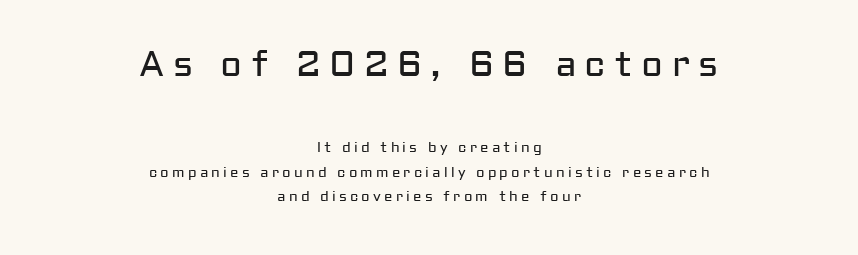
The image shows 36 px regular-weight sans-serif type, upright; set centered, line spacing 1.74x, unusually wide letter spacing (+0.23 em), not underlined; the first (top) block is 2.57x larger; low stroke contrast and a medium x-height.
